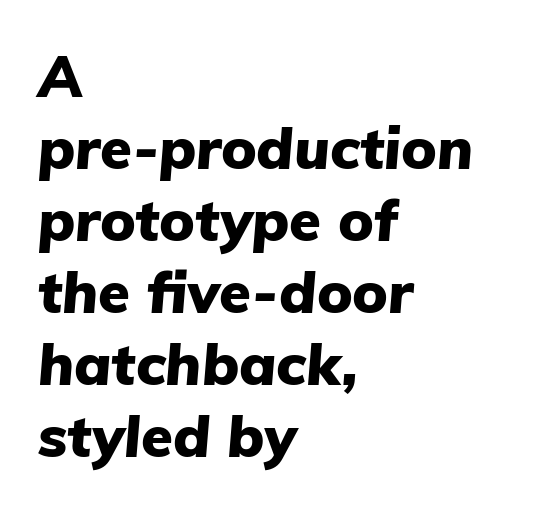
{"italic": "yes", "lean": "right", "slant_degrees": 5, "bold": "yes", "weight": "heavy", "width": "normal", "stroke_contrast": "low", "x_height": "medium", "monospaced": "no", "underline": "no", "align": "left", "line_spacing_ratio": 1.24, "letter_spacing": "normal", "letter_spacing_em": 0.0, "glyph_px": 58}
